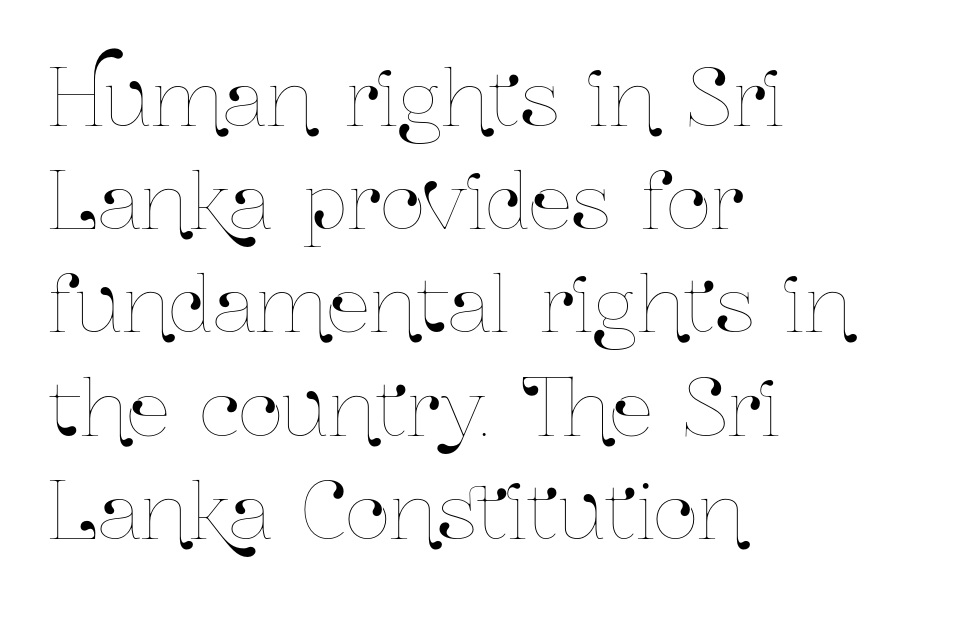
{"italic": "no", "width": "condensed", "stroke_contrast": "low", "x_height": "medium", "monospaced": "no", "underline": "no", "align": "left", "line_spacing": "normal", "line_spacing_ratio": 1.34, "letter_spacing": "normal", "letter_spacing_em": 0.0, "glyph_px": 77}
